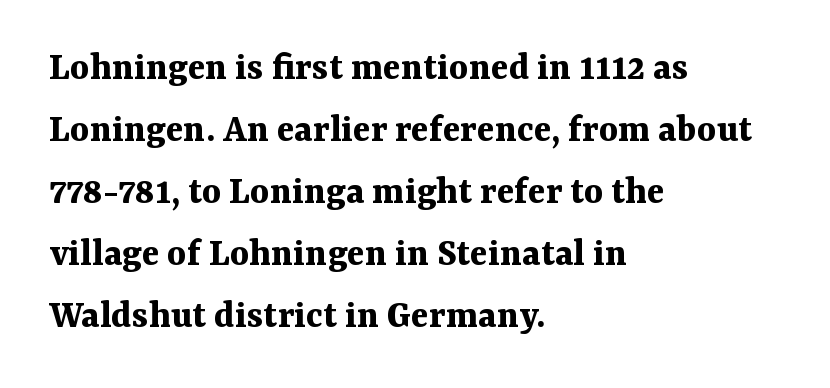
The text block is weighted toward the left margin, trailing off unevenly rightward. The specimen omits any rule beneath the text block's lines. The sample has been set heavy, in full bold. Whoever set this chose a conventional vertical rhythm. Letter spacing: default. Think of a printed novel: that variable character pitch is what you see here.
